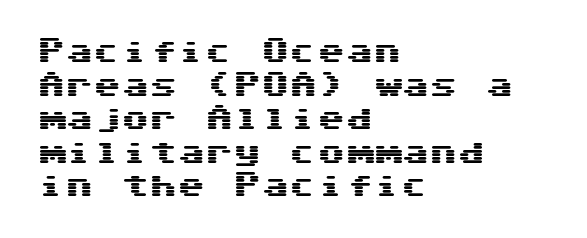
{"serif": "no", "italic": "no", "width": "wide", "stroke_contrast": "medium", "x_height": "medium", "underline": "no", "align": "left", "line_spacing_ratio": 1.2, "letter_spacing": "normal", "letter_spacing_em": 0.0, "glyph_px": 28}
